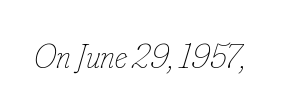
Q: Is the text bold? A: No.
Q: Is the text italic (slanted)? A: Yes, it leans right by about 16 degrees.
Q: Is the text underlined? A: No.
Q: Is the spacing between letters normal or unusually wide? A: Normal.
Q: Width (condensed, normal, or wide)? A: Condensed.
Q: Stroke contrast? A: Low.
Q: x-height? A: Small.
Q: Monospaced? A: No.
